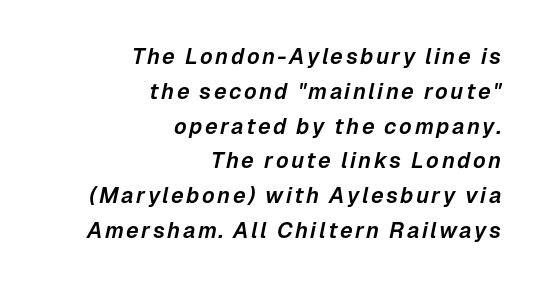
A student would call this right alignment; a typographer would say flush right, rag left. The leading is moderate, giving the passage an even texture. Any mark beneath the type? The region is blank. Every character sits at an angle, as italics do.
